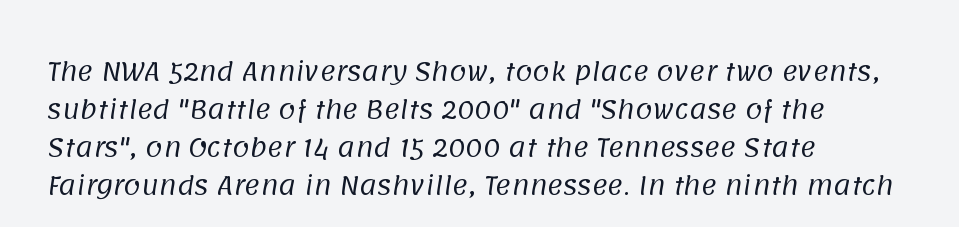
Q: Is the text bold? A: No.
Q: Is the text underlined? A: No.
Q: How is the paragraph aligned? A: Left-aligned.
Q: Is the spacing between letters normal or unusually wide? A: Normal.
Q: Is the spacing between lines tight, normal or loose? A: Normal.
